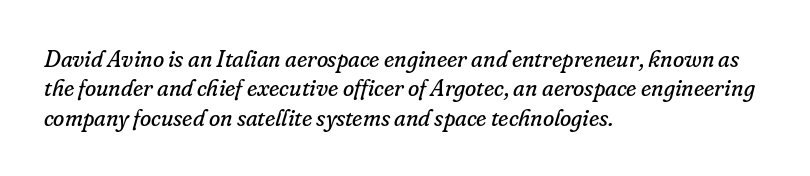
The image shows 23 px text type, italic (leaning right); set left-aligned, normal line spacing (1.28x), normal letter spacing, not underlined.
